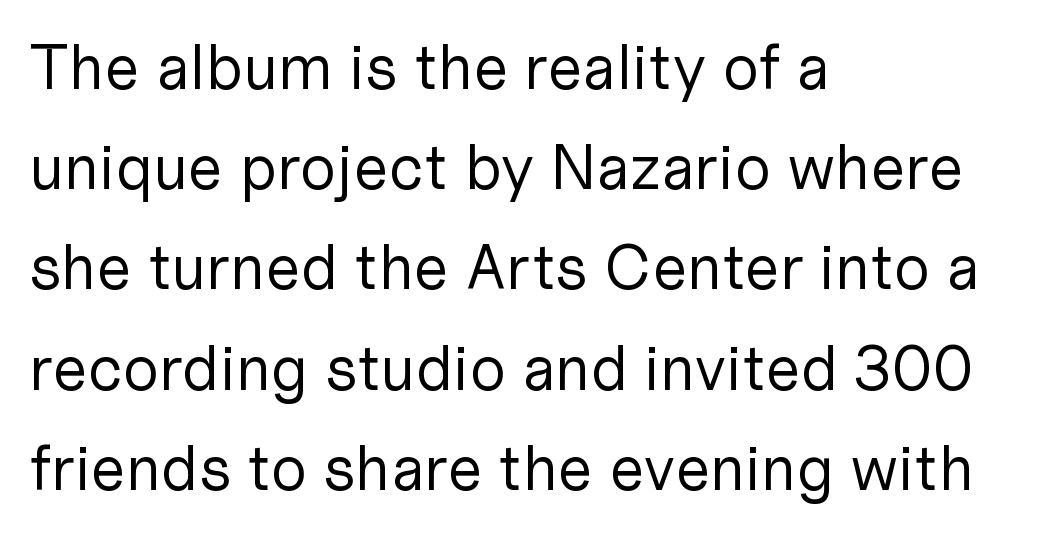
The image shows 63 px regular-weight sans-serif type, upright; set left-aligned, normal line spacing (1.59x), normal letter spacing, not underlined; low stroke contrast and a medium x-height.
